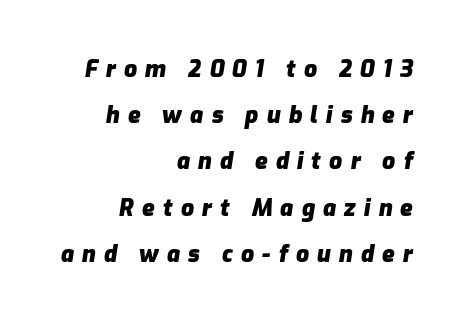
{"italic": "yes", "lean": "right", "slant_degrees": 9, "bold": "yes", "underline": "no", "align": "right", "line_spacing": "loose", "line_spacing_ratio": 2.01, "letter_spacing": "wide", "letter_spacing_em": 0.35, "glyph_px": 23}
